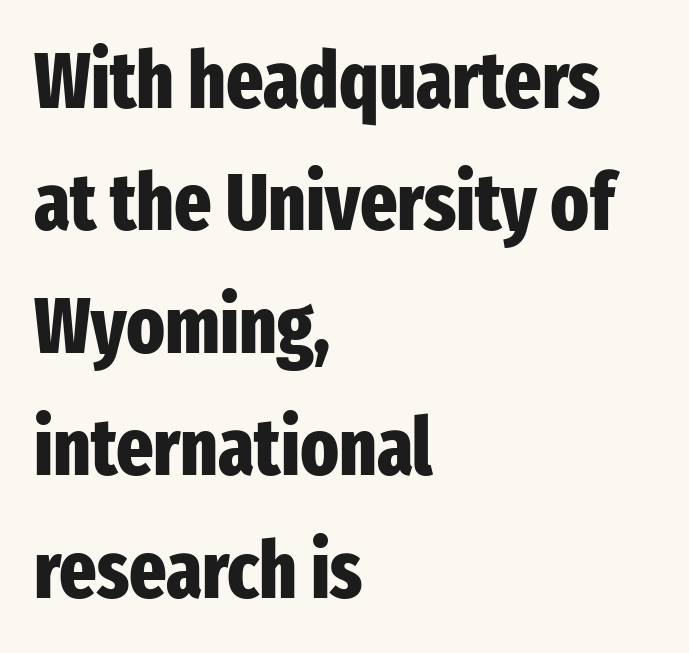
The image shows 79 px heavy, condensed sans-serif type, upright; set left-aligned, normal line spacing (1.55x), normal letter spacing, not underlined; low stroke contrast and a medium x-height.
